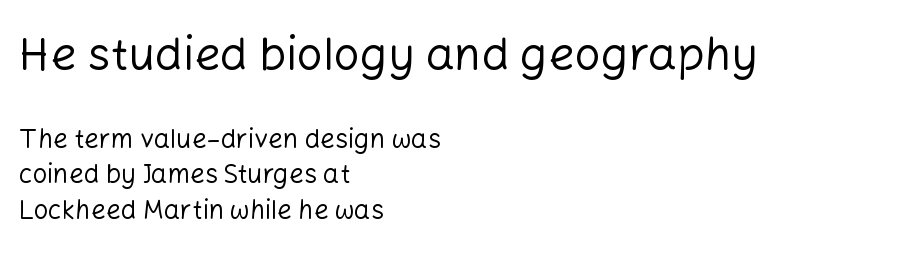
The image shows 46 px regular-weight sans-serif type, upright; set left-aligned, normal line spacing (1.37x), normal letter spacing, not underlined; the first (top) block is 1.77x larger; low stroke contrast and a medium x-height.
